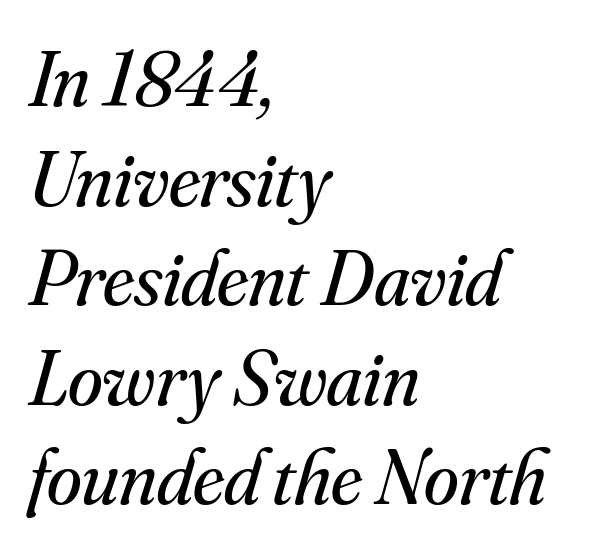
The image shows 79 px regular-weight serif type, italic (leaning right); set left-aligned, normal line spacing (1.26x), normal letter spacing, not underlined; medium stroke contrast and a small x-height.
